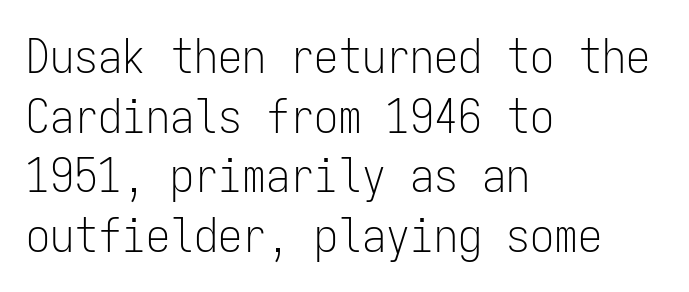
{"serif": "no", "italic": "no", "bold": "no", "weight": "light", "width": "condensed", "stroke_contrast": "low", "x_height": "medium", "monospaced": "yes", "underline": "no", "align": "left", "line_spacing_ratio": 1.24, "letter_spacing": "normal", "letter_spacing_em": 0.0, "glyph_px": 48}
